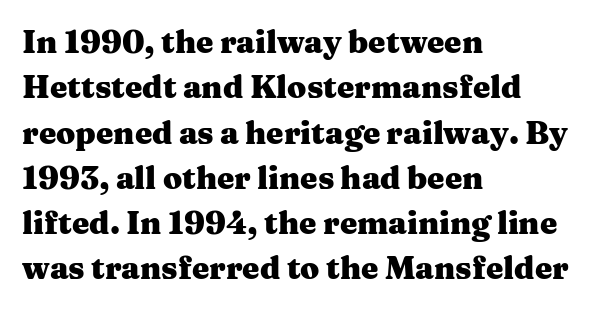
{"serif": "yes", "italic": "no", "bold": "yes", "weight": "heavy", "width": "wide", "stroke_contrast": "medium", "x_height": "medium", "monospaced": "no", "underline": "no", "align": "left", "line_spacing": "normal", "line_spacing_ratio": 1.46, "letter_spacing": "normal", "letter_spacing_em": 0.0, "glyph_px": 31}
